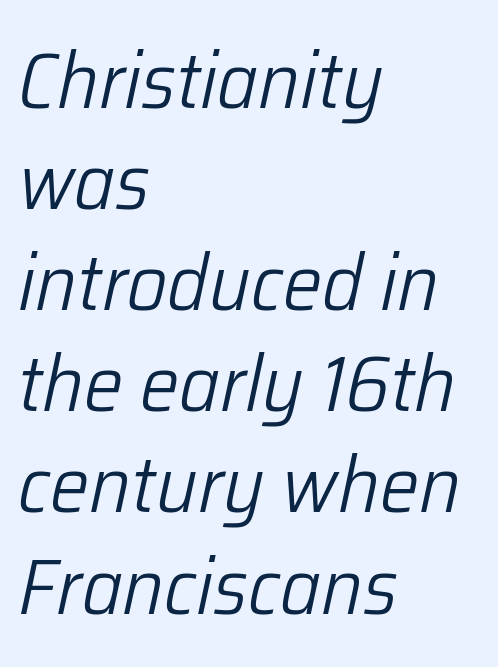
Q: Is the text bold? A: No.
Q: Is the text italic (slanted)? A: Yes, it leans right by about 12 degrees.
Q: Is the text underlined? A: No.
Q: How is the paragraph aligned? A: Left-aligned.
Q: Is the spacing between letters normal or unusually wide? A: Normal.
Q: Is the spacing between lines tight, normal or loose? A: Normal.
Q: Width (condensed, normal, or wide)? A: Normal.
Q: Stroke contrast? A: Low.
Q: x-height? A: Medium.
Q: Monospaced? A: No.
